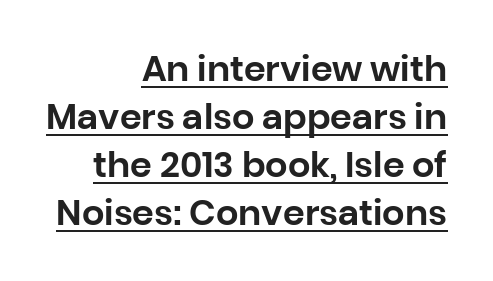
Typeset ragged left — the right edge is the straight one. Like a heading marked for emphasis, these lines bear an underscore. Type style note: lacks serifs. The rendering uses natural spacing where letterforms have individual widths.
